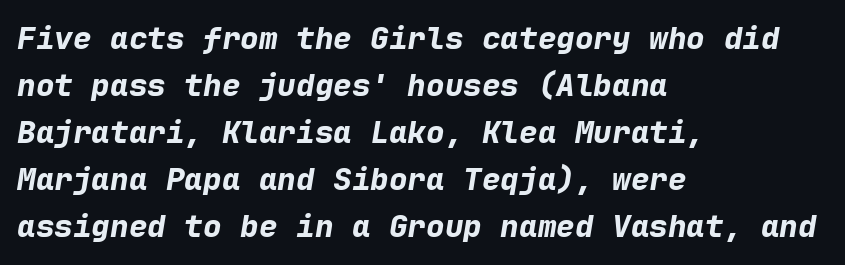
The letters are bold, with thick, heavy strokes. Layout note: lines flush left. The type is set solid horizontally, with unmodified tracking. Is the type slanted? Yes — the strokes lean at a clear angle. Summary of vertical rhythm: regular, with standard interline spacing. The glyphs are unaccompanied by any horizontal stroke below them.
